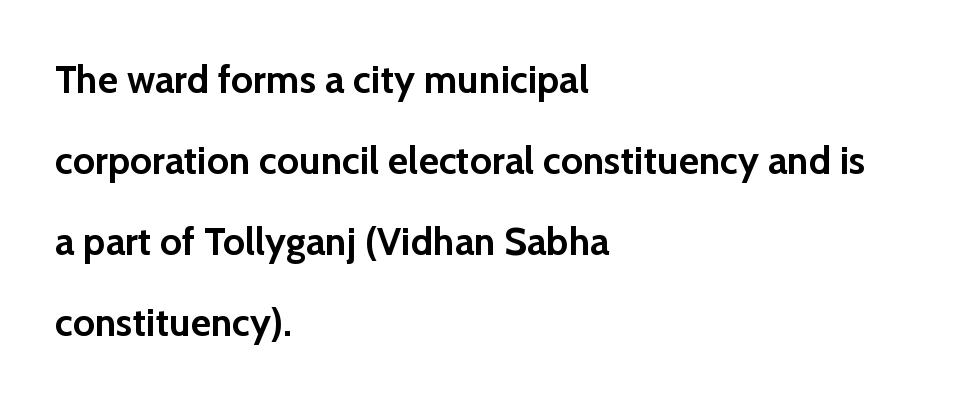
Q: Is the text bold? A: Yes.
Q: Is the text italic (slanted)? A: No, it is upright.
Q: Is the typeface a serif or a sans-serif typeface? A: Sans-serif.
Q: Is the text underlined? A: No.
Q: How is the paragraph aligned? A: Left-aligned.
Q: Is the spacing between letters normal or unusually wide? A: Normal.
Q: Is the spacing between lines tight, normal or loose? A: Loose.
Q: Width (condensed, normal, or wide)? A: Normal.
Q: Stroke contrast? A: Low.
Q: x-height? A: Medium.
Q: Monospaced? A: No.
